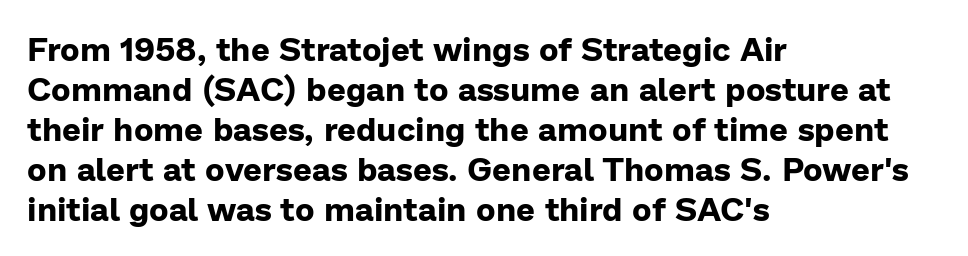
The image shows 33 px bold sans-serif type, upright; set left-aligned, line spacing 1.21x, normal letter spacing, not underlined; low stroke contrast and a medium x-height.
